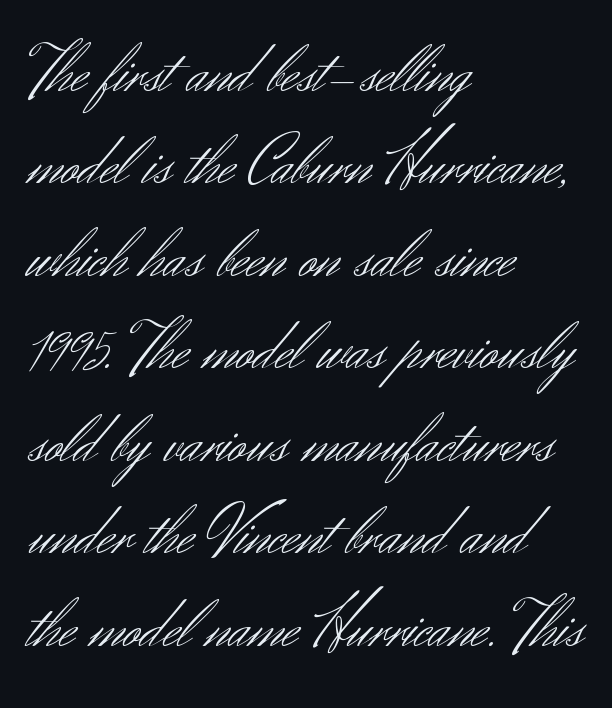
Each letter keeps its own natural width here, so spacing adapts to shape. Reading down the column, the eye jumps a familiar distance to each next line. The text block is weighted toward the left margin, trailing off unevenly rightward. Compared with typical body copy, the letter spacing here is the same. Stroke terminals: plain, sans-serif.
